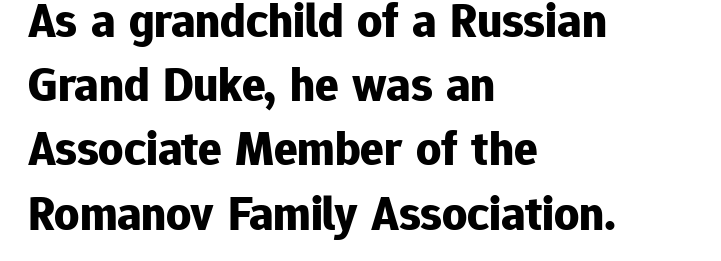
Q: Is the text bold? A: Yes.
Q: Is the text italic (slanted)? A: No, it is upright.
Q: Is the typeface a serif or a sans-serif typeface? A: Sans-serif.
Q: Is the text underlined? A: No.
Q: How is the paragraph aligned? A: Left-aligned.
Q: Is the spacing between letters normal or unusually wide? A: Normal.
Q: Is the spacing between lines tight, normal or loose? A: Normal.
Q: Width (condensed, normal, or wide)? A: Normal.
Q: Stroke contrast? A: Low.
Q: x-height? A: Medium.
Q: Monospaced? A: No.
